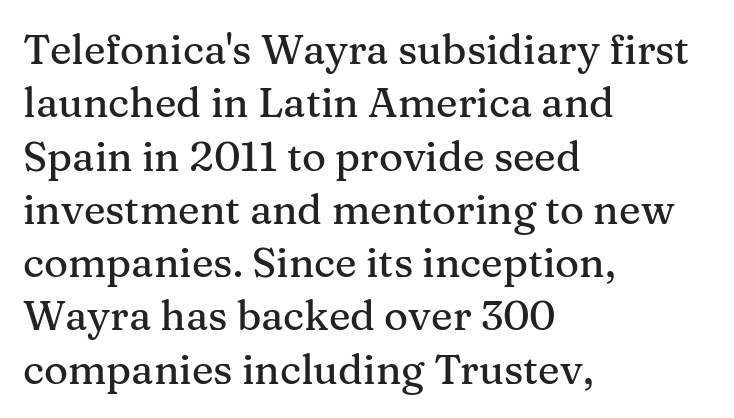
The image shows 41 px serif type, upright; set left-aligned, normal line spacing (1.3x), normal letter spacing, not underlined; medium stroke contrast and a medium x-height.
